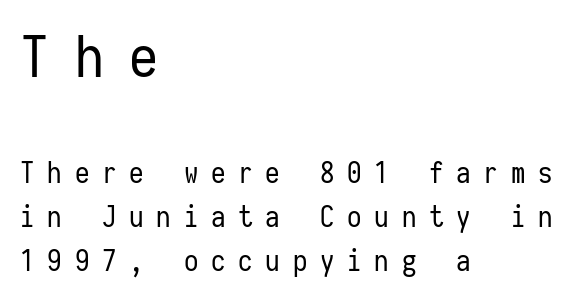
{"serif": "no", "italic": "no", "bold": "no", "weight": "regular", "width": "condensed", "stroke_contrast": "low", "x_height": "medium", "monospaced": "yes", "underline": "no", "align": "left", "line_spacing": "normal", "line_spacing_ratio": 1.51, "letter_spacing": "wide", "letter_spacing_em": 0.44, "larger_block": "first", "size_ratio": 2.0, "glyph_px": 58}
